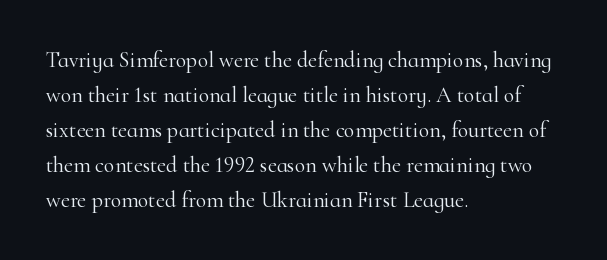
Q: Is the text bold? A: No.
Q: Is the text italic (slanted)? A: No, it is upright.
Q: Is the text underlined? A: No.
Q: How is the paragraph aligned? A: Left-aligned.
Q: Is the spacing between letters normal or unusually wide? A: Normal.
Q: Is the spacing between lines tight, normal or loose? A: Normal.
